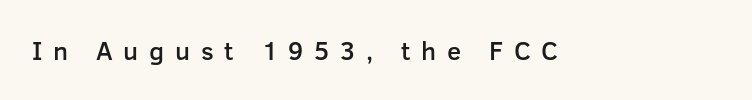
{"italic": "no", "bold": "semi", "underline": "no", "letter_spacing": "wide", "letter_spacing_em": 0.41, "glyph_px": 26}
